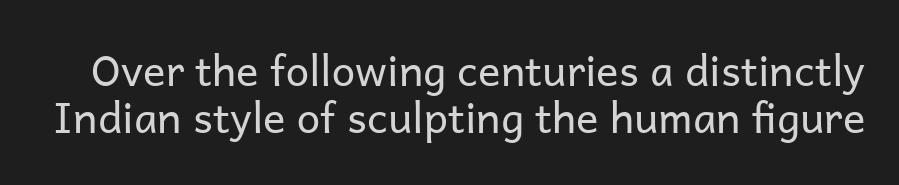
{"serif": "no", "italic": "no", "bold": "no", "weight": "regular", "width": "normal", "stroke_contrast": "low", "x_height": "medium", "monospaced": "no", "underline": "no", "line_spacing": "tight", "line_spacing_ratio": 1.13, "letter_spacing": "normal", "letter_spacing_em": 0.0, "glyph_px": 42}
